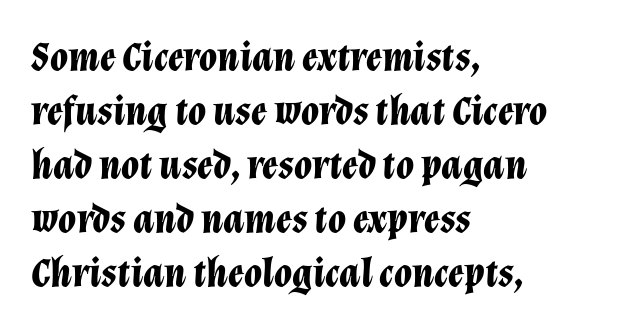
{"italic": "yes", "lean": "right", "slant_degrees": 12, "bold": "yes", "weight": "bold", "width": "normal", "stroke_contrast": "low", "x_height": "medium", "monospaced": "no", "underline": "no", "align": "left", "line_spacing": "normal", "line_spacing_ratio": 1.32, "letter_spacing": "normal", "letter_spacing_em": 0.0, "glyph_px": 41}
